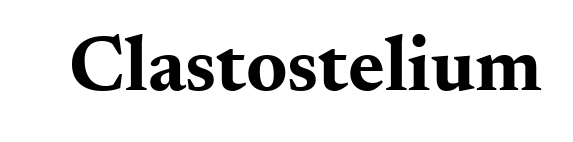
The image shows 79 px bold, wide serif type, upright; set normal letter spacing, not underlined; medium stroke contrast and a small x-height.
